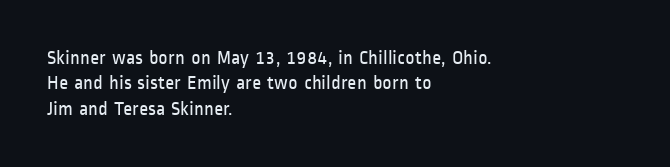
The image shows 20 px text type, upright; set left-aligned, normal line spacing (1.27x), normal letter spacing, not underlined.
